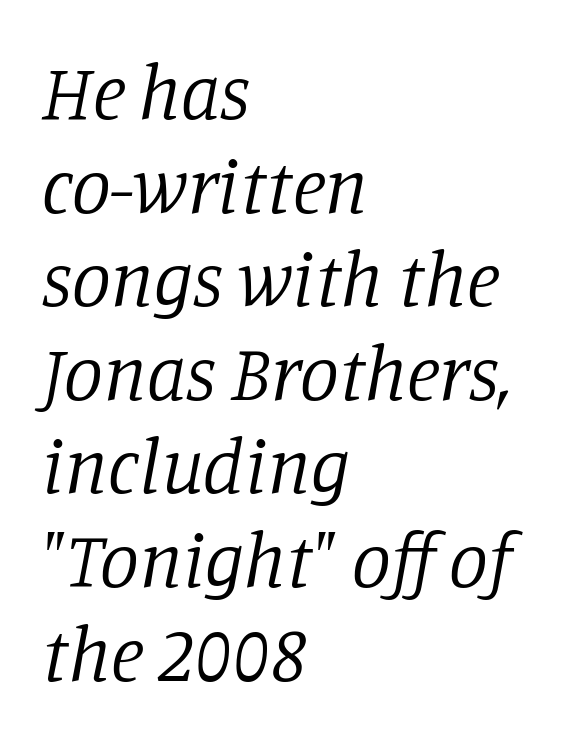
Q: Is the text bold? A: No.
Q: Is the text italic (slanted)? A: Yes, it leans right by about 11 degrees.
Q: Is the typeface a serif or a sans-serif typeface? A: Serif.
Q: Is the text underlined? A: No.
Q: How is the paragraph aligned? A: Left-aligned.
Q: Is the spacing between letters normal or unusually wide? A: Normal.
Q: Width (condensed, normal, or wide)? A: Normal.
Q: Stroke contrast? A: Low.
Q: x-height? A: Large.
Q: Monospaced? A: No.
